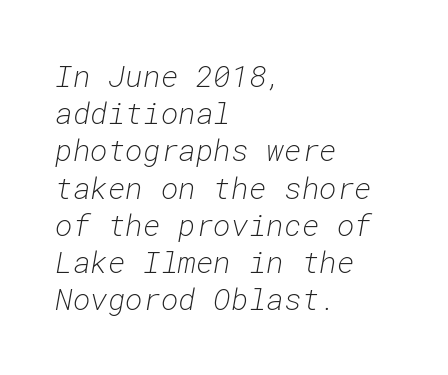
Monospaced: the letters line up in strict vertical columns. Rule under the text: the space is simply empty. Spacing between characters is what you'd get straight out of the box. This is not heavy type; no bold has been used. Posture: slanted. Caption: multi-line text, flush left, ragged right.
